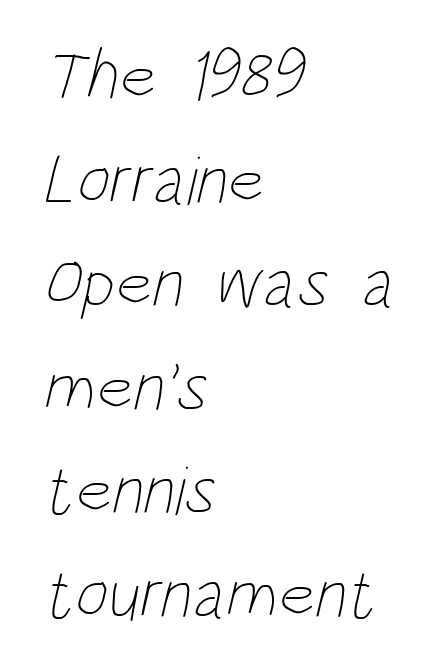
{"bold": "no", "weight": "thin", "width": "condensed", "stroke_contrast": "low", "x_height": "large", "monospaced": "no", "underline": "no", "align": "left", "line_spacing": "normal", "line_spacing_ratio": 1.48, "letter_spacing": "normal", "letter_spacing_em": 0.0, "glyph_px": 70}
